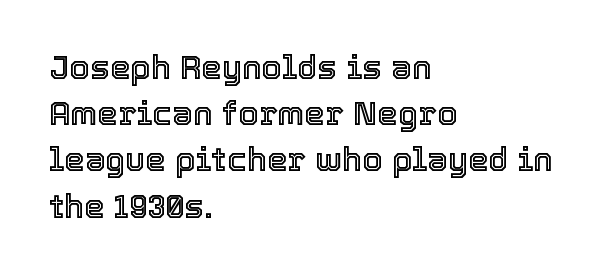
Q: Is the text italic (slanted)? A: No, it is upright.
Q: Is the text underlined? A: No.
Q: How is the paragraph aligned? A: Left-aligned.
Q: Is the spacing between letters normal or unusually wide? A: Normal.
Q: Is the spacing between lines tight, normal or loose? A: Normal.
Q: Width (condensed, normal, or wide)? A: Normal.
Q: x-height? A: Medium.
Q: Monospaced? A: No.
